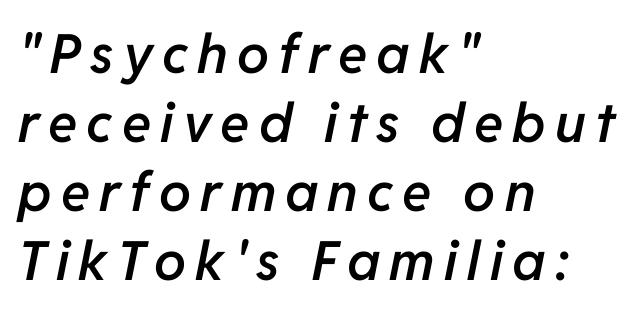
Q: Is the text bold? A: Semi-bold.
Q: Is the text italic (slanted)? A: Yes, it leans right by about 11 degrees.
Q: Is the text underlined? A: No.
Q: How is the paragraph aligned? A: Left-aligned.
Q: Is the spacing between lines tight, normal or loose? A: Normal.
Q: Width (condensed, normal, or wide)? A: Normal.
Q: Stroke contrast? A: Low.
Q: x-height? A: Medium.
Q: Monospaced? A: No.
